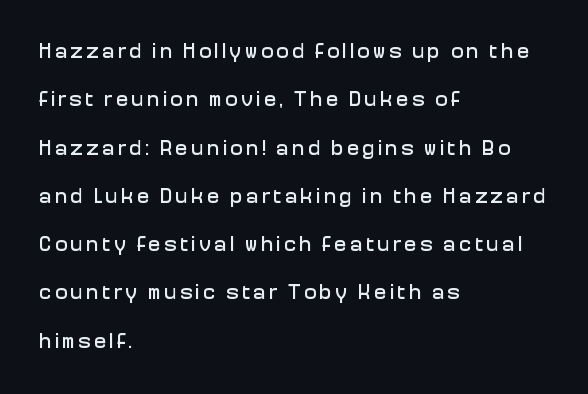
In terms of leading, this rendering errs on the spacious side. This rendering features lettering with no underline. Visually the block forms a straight wall on the left and a jagged coastline on the right. The lettering stays uniformly vertical, giving the passage a roman look.
